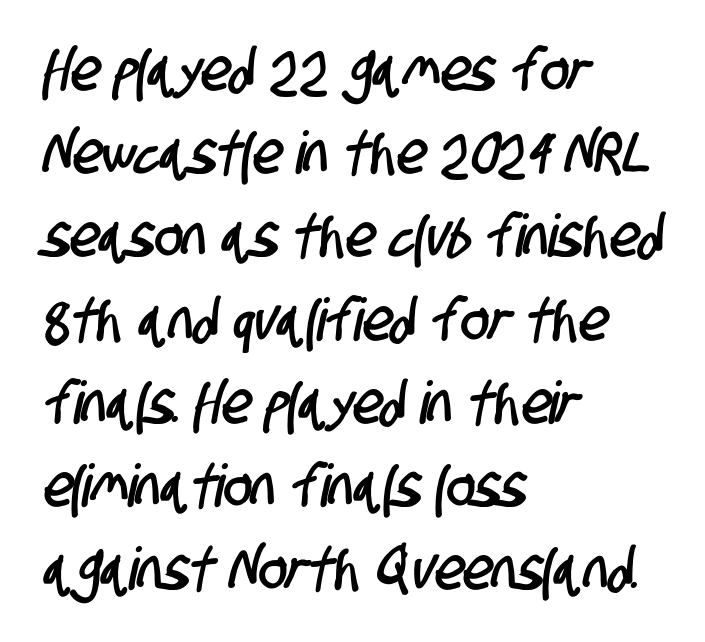
The image shows 59 px condensed sans-serif type; set left-aligned, normal line spacing (1.41x), normal letter spacing, not underlined; low stroke contrast and a large x-height.
